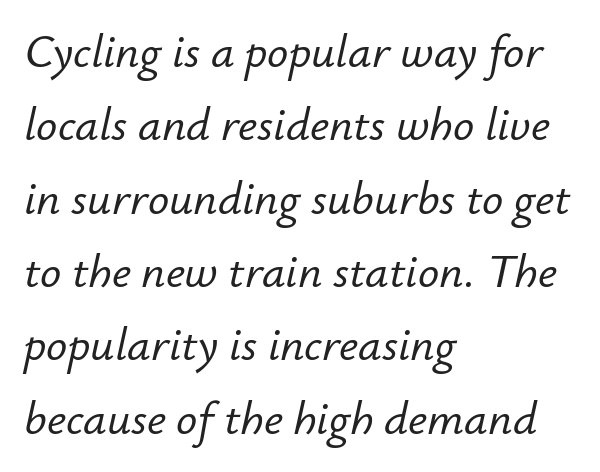
This is oblique type, the kind used for emphasis or titles. Is the block centered? No — it sits flush against the left margin. The space between consecutive lines is moderate. Underlining? Definitely not there.
